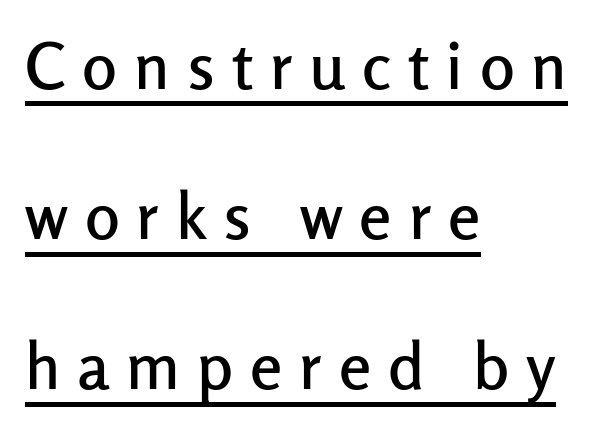
Do the characters align in a grid? No, the font is proportional. The type is letterspaced generously, with wide tracking. The face used here is a sans, in the tradition of grotesques and geometrics. Typeset ragged right — the left edge is the straight one.
